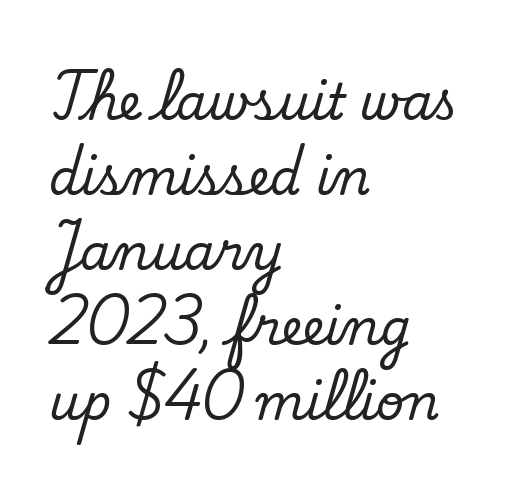
The zone under the glyphs is completely vacant. The gaps between neighbouring characters are ordinary and unremarkable. Compared with a centered layout, this one pins lines to the left instead. The typeface chosen for these lines features serifs.
